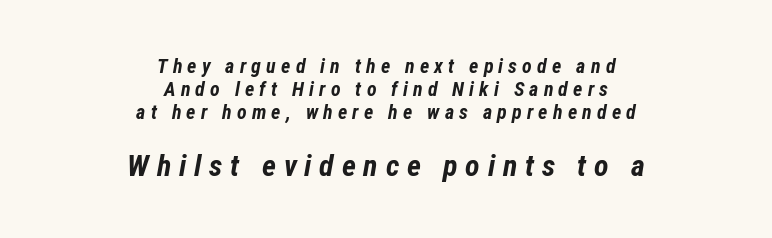
Q: Is the text bold? A: Yes.
Q: Is the text italic (slanted)? A: Yes, it leans right by about 12 degrees.
Q: Is the text underlined? A: No.
Q: How is the paragraph aligned? A: Centered.
Q: Is the spacing between letters normal or unusually wide? A: Unusually wide.
Q: Which block of text is set in a larger size, the first (top) or the second (bottom)? A: The second (bottom) one.
Q: Width (condensed, normal, or wide)? A: Condensed.
Q: Stroke contrast? A: Low.
Q: x-height? A: Medium.
Q: Monospaced? A: No.
